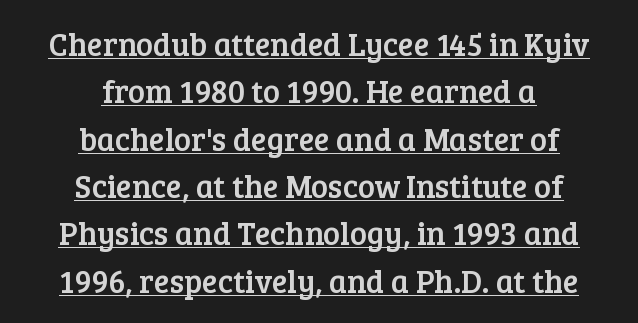
{"serif": "yes", "italic": "no", "width": "normal", "stroke_contrast": "low", "x_height": "medium", "monospaced": "no", "underline": "yes", "align": "center", "line_spacing": "normal", "line_spacing_ratio": 1.48, "letter_spacing": "normal", "letter_spacing_em": 0.0, "glyph_px": 32}
